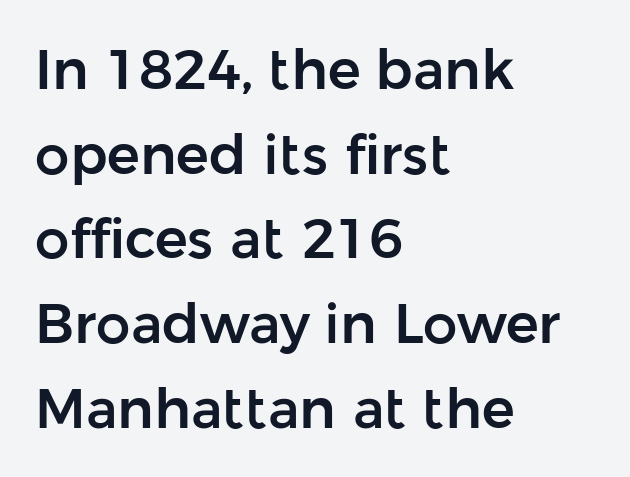
Summary of vertical rhythm: regular, with standard interline spacing. This sample uses an upright cut, with every glyph sitting square on the baseline. The gaps between neighbouring characters are ordinary and unremarkable. Regarding serifs, this sample does without them. Quick note: underline off.
